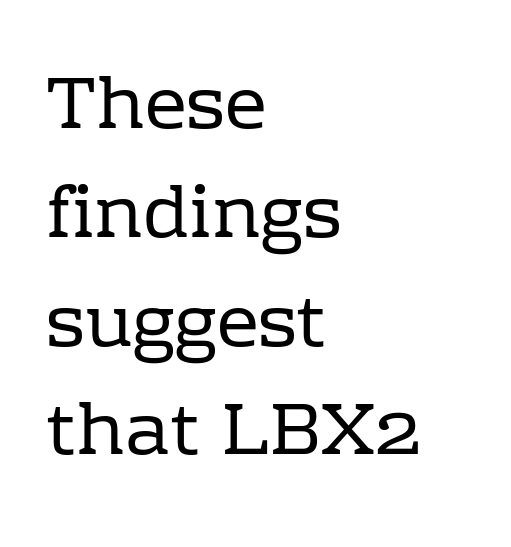
Q: Is the text bold? A: No.
Q: Is the text italic (slanted)? A: No, it is upright.
Q: Is the typeface a serif or a sans-serif typeface? A: Serif.
Q: Is the text underlined? A: No.
Q: How is the paragraph aligned? A: Left-aligned.
Q: Is the spacing between letters normal or unusually wide? A: Normal.
Q: Is the spacing between lines tight, normal or loose? A: Normal.
Q: Width (condensed, normal, or wide)? A: Normal.
Q: Stroke contrast? A: Low.
Q: x-height? A: Medium.
Q: Monospaced? A: No.
